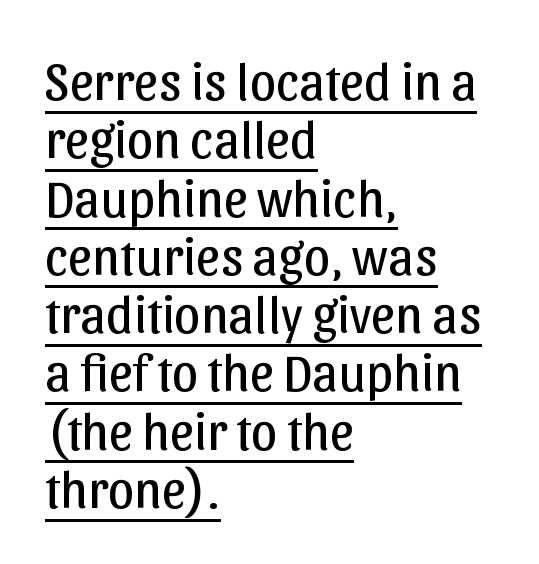
The image shows 53 px regular-weight sans-serif type, upright; set left-aligned, tight line spacing (1.1x), normal letter spacing, underlined; low stroke contrast and a medium x-height.
